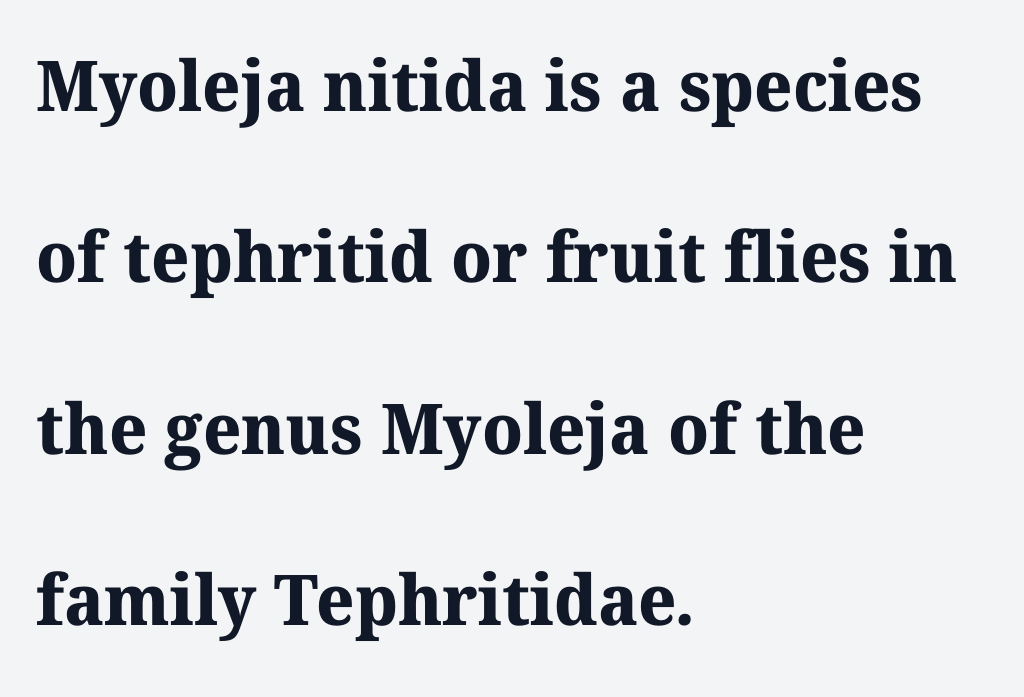
{"serif": "yes", "bold": "yes", "weight": "bold", "width": "normal", "stroke_contrast": "medium", "x_height": "medium", "monospaced": "no", "underline": "no", "align": "left", "line_spacing": "loose", "line_spacing_ratio": 2.45, "letter_spacing": "normal", "letter_spacing_em": 0.0, "glyph_px": 70}
